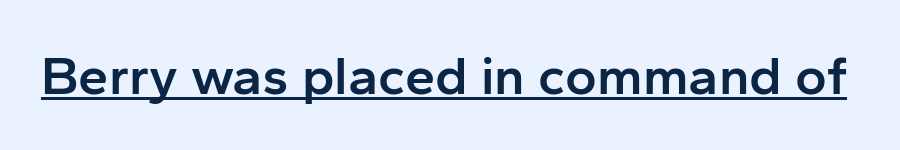
The letters are semibold — heavier than regular but short of a full bold. Every character sits straight up, as roman type does. The letters sit at their default tracking, neither squeezed nor spread. Examine the stroke ends and you'll find no serifs. Is there an underline? Yes — a line sits under the letters.
